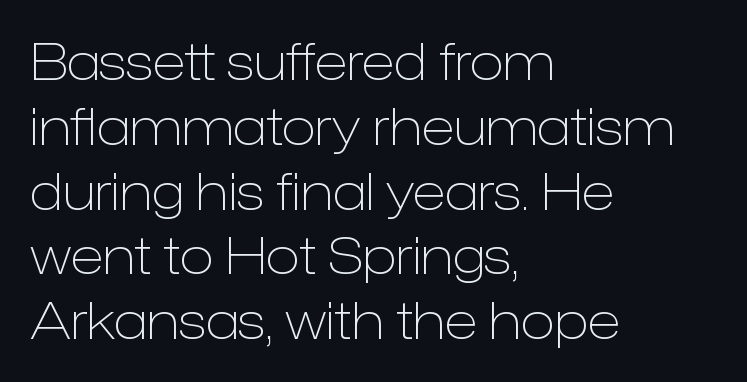
{"serif": "no", "italic": "no", "bold": "no", "weight": "light", "width": "normal", "stroke_contrast": "low", "x_height": "medium", "monospaced": "no", "underline": "no", "align": "left", "line_spacing": "normal", "line_spacing_ratio": 1.27, "letter_spacing": "normal", "letter_spacing_em": 0.0, "glyph_px": 51}
